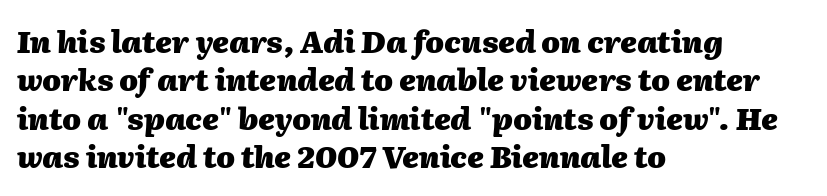
{"italic": "yes", "lean": "right", "slant_degrees": 2, "bold": "yes", "weight": "heavy", "width": "normal", "stroke_contrast": "medium", "x_height": "medium", "monospaced": "no", "underline": "no", "align": "left", "line_spacing": "normal", "line_spacing_ratio": 1.28, "letter_spacing": "normal", "letter_spacing_em": 0.0, "glyph_px": 30}
